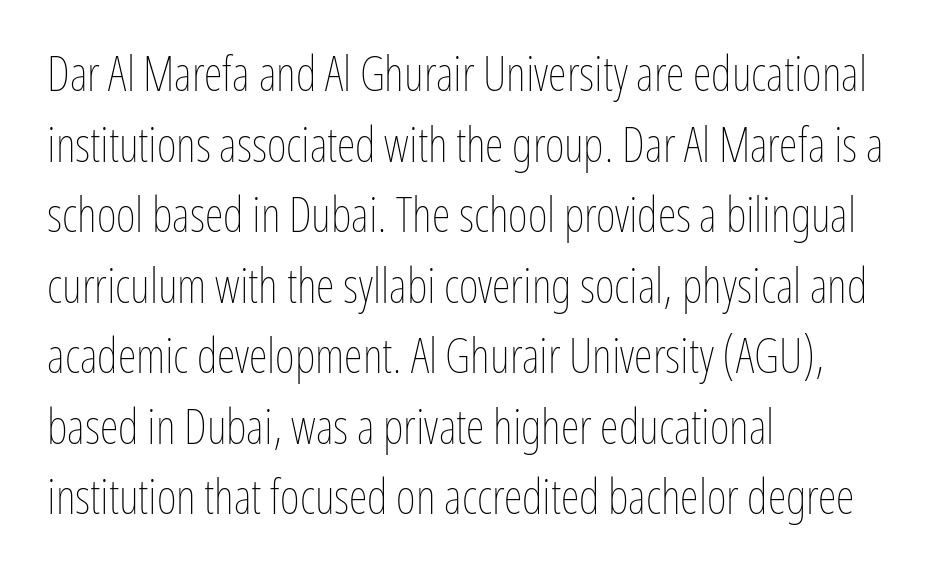
Q: Is the text bold? A: No.
Q: Is the text italic (slanted)? A: No, it is upright.
Q: Is the text underlined? A: No.
Q: How is the paragraph aligned? A: Left-aligned.
Q: Is the spacing between letters normal or unusually wide? A: Normal.
Q: Is the spacing between lines tight, normal or loose? A: Normal.
Q: Width (condensed, normal, or wide)? A: Condensed.
Q: Stroke contrast? A: Low.
Q: x-height? A: Medium.
Q: Monospaced? A: No.
